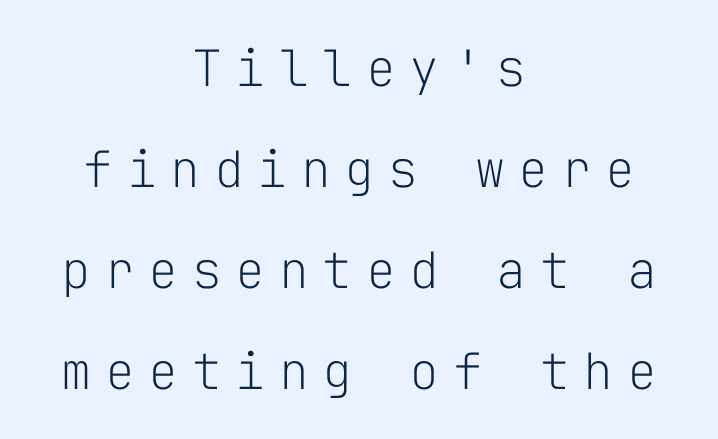
Q: Is the text bold? A: No.
Q: Is the text italic (slanted)? A: No, it is upright.
Q: Is the typeface a serif or a sans-serif typeface? A: Sans-serif.
Q: Is the text underlined? A: No.
Q: How is the paragraph aligned? A: Centered.
Q: Is the spacing between letters normal or unusually wide? A: Unusually wide.
Q: Is the spacing between lines tight, normal or loose? A: Loose.
Q: Width (condensed, normal, or wide)? A: Normal.
Q: Stroke contrast? A: Low.
Q: x-height? A: Medium.
Q: Monospaced? A: Yes.
